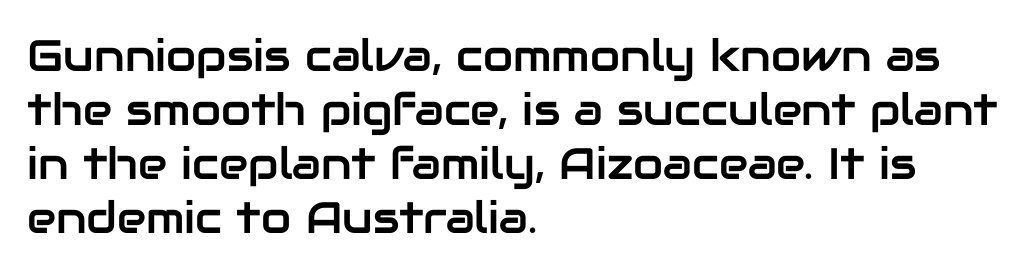
Q: Is the text italic (slanted)? A: No, it is upright.
Q: Is the typeface a serif or a sans-serif typeface? A: Sans-serif.
Q: Is the text underlined? A: No.
Q: How is the paragraph aligned? A: Left-aligned.
Q: Is the spacing between letters normal or unusually wide? A: Normal.
Q: Width (condensed, normal, or wide)? A: Normal.
Q: Stroke contrast? A: Low.
Q: x-height? A: Medium.
Q: Monospaced? A: No.
